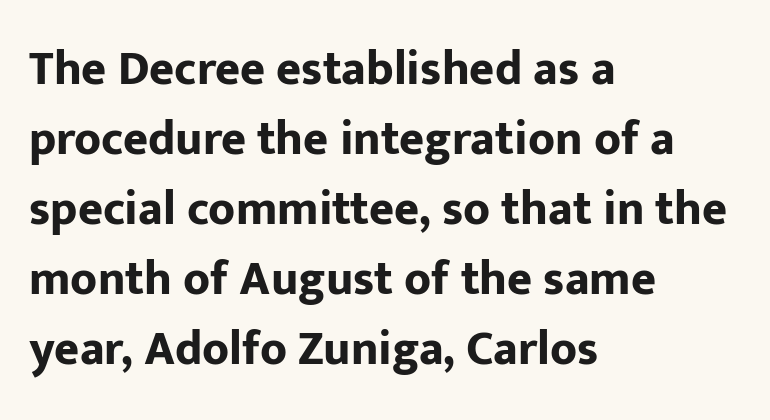
The image shows 48 px bold sans-serif type, upright; set left-aligned, normal line spacing (1.46x), normal letter spacing, not underlined; low stroke contrast and a medium x-height.
